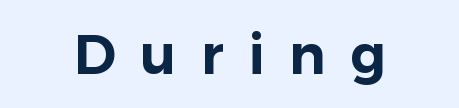
The image shows 55 px sans-serif type, upright; set centered, unusually wide letter spacing (+0.44 em), not underlined; low stroke contrast and a medium x-height.
